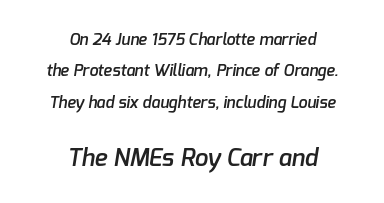
The image shows 24 px text type; set centered, loose line spacing (1.96x), normal letter spacing, not underlined; the second (bottom) block is 1.5x larger.
